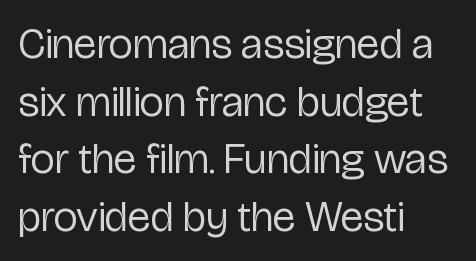
Q: Is the text bold? A: No.
Q: Is the text italic (slanted)? A: No, it is upright.
Q: Is the typeface a serif or a sans-serif typeface? A: Sans-serif.
Q: Is the text underlined? A: No.
Q: How is the paragraph aligned? A: Left-aligned.
Q: Is the spacing between letters normal or unusually wide? A: Normal.
Q: Is the spacing between lines tight, normal or loose? A: Normal.
Q: Width (condensed, normal, or wide)? A: Condensed.
Q: Stroke contrast? A: Low.
Q: x-height? A: Medium.
Q: Monospaced? A: No.
